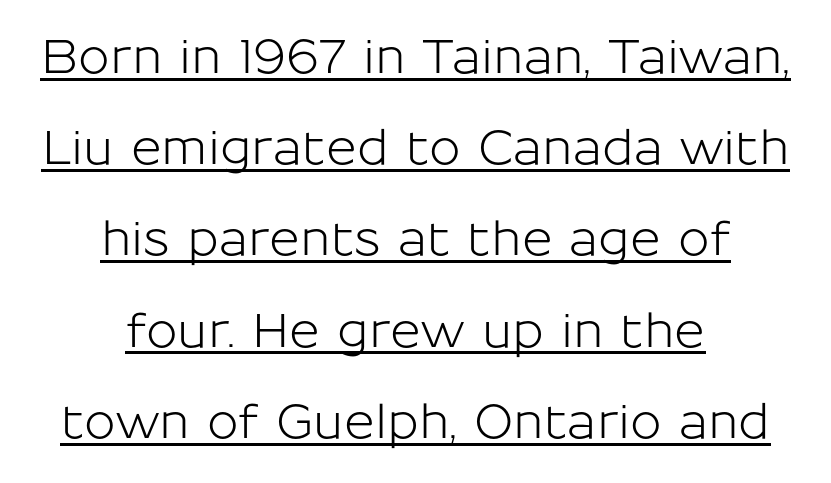
{"serif": "no", "italic": "no", "width": "normal", "stroke_contrast": "low", "x_height": "medium", "monospaced": "no", "underline": "yes", "align": "center", "line_spacing": "loose", "line_spacing_ratio": 1.94, "letter_spacing": "normal", "letter_spacing_em": 0.0, "glyph_px": 47}
